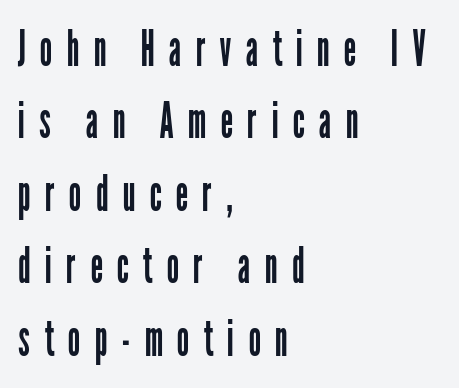
Q: Is the text bold? A: No.
Q: Is the text italic (slanted)? A: No, it is upright.
Q: Is the typeface a serif or a sans-serif typeface? A: Sans-serif.
Q: Is the text underlined? A: No.
Q: How is the paragraph aligned? A: Left-aligned.
Q: Is the spacing between letters normal or unusually wide? A: Unusually wide.
Q: Is the spacing between lines tight, normal or loose? A: Normal.
Q: Width (condensed, normal, or wide)? A: Condensed.
Q: Stroke contrast? A: Low.
Q: x-height? A: Medium.
Q: Monospaced? A: No.
